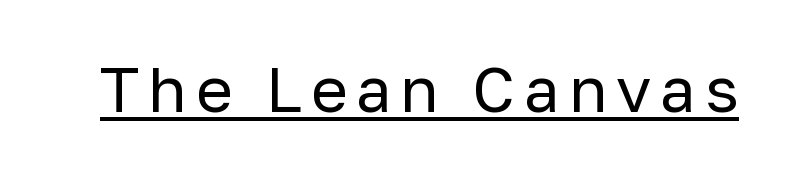
Q: Is the text bold? A: No.
Q: Is the text italic (slanted)? A: No, it is upright.
Q: Is the typeface a serif or a sans-serif typeface? A: Sans-serif.
Q: Is the text underlined? A: Yes.
Q: Width (condensed, normal, or wide)? A: Normal.
Q: Stroke contrast? A: Low.
Q: x-height? A: Medium.
Q: Monospaced? A: No.
